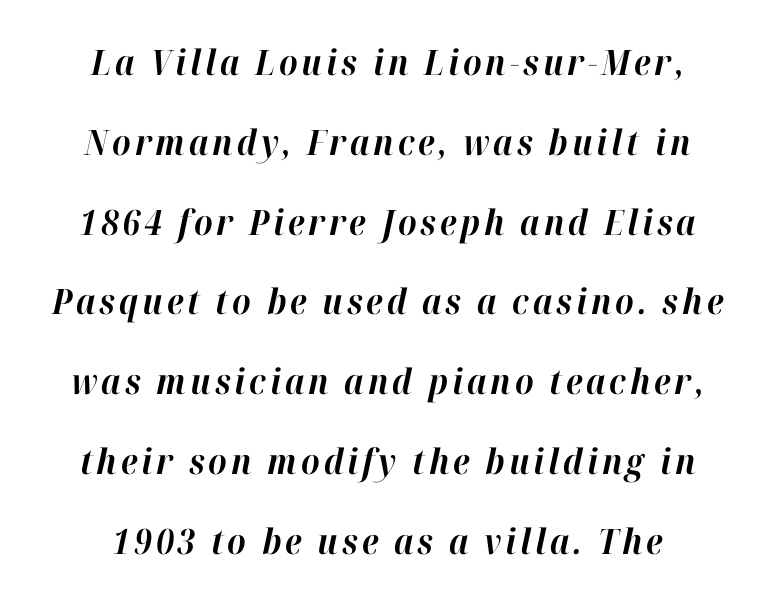
{"italic": "yes", "lean": "right", "slant_degrees": 12, "bold": "yes", "weight": "bold", "width": "normal", "stroke_contrast": "high", "x_height": "medium", "monospaced": "no", "underline": "no", "align": "center", "line_spacing": "loose", "line_spacing_ratio": 2.28, "glyph_px": 35}
